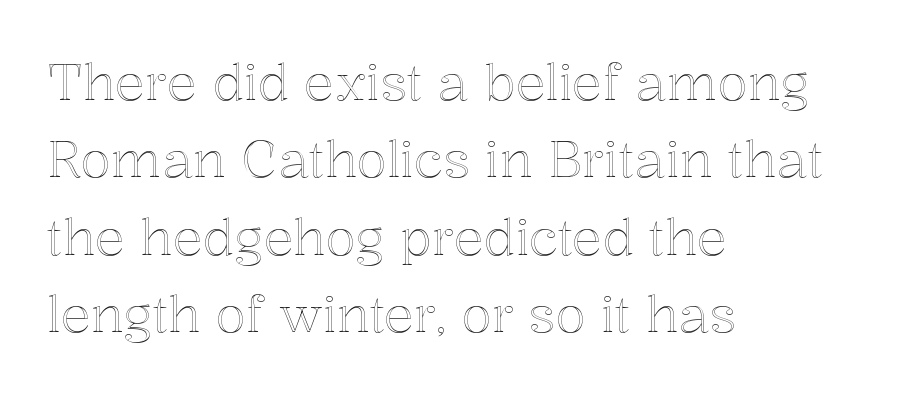
{"italic": "no", "width": "normal", "x_height": "medium", "monospaced": "no", "underline": "no", "align": "left", "line_spacing": "normal", "line_spacing_ratio": 1.55, "letter_spacing": "normal", "letter_spacing_em": 0.0, "glyph_px": 50}
